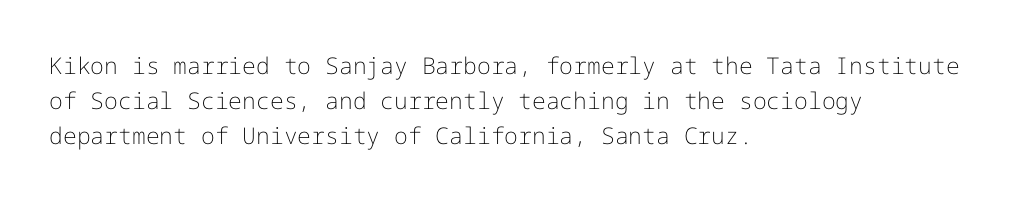
Q: Is the text bold? A: No.
Q: Is the text italic (slanted)? A: No, it is upright.
Q: Is the text underlined? A: No.
Q: How is the paragraph aligned? A: Left-aligned.
Q: Is the spacing between letters normal or unusually wide? A: Normal.
Q: Is the spacing between lines tight, normal or loose? A: Normal.
